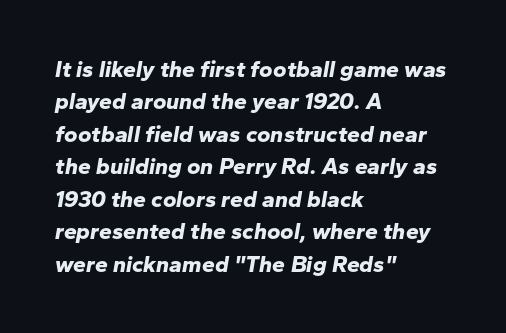
The image shows 23 px bold type, italic (leaning right); set left-aligned, normal line spacing (1.41x), normal letter spacing, not underlined.
